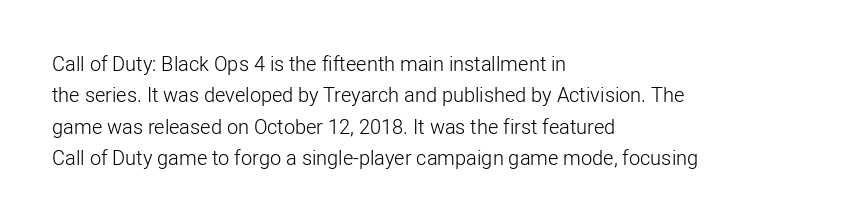
{"italic": "no", "bold": "no", "underline": "no", "align": "left", "line_spacing": "normal", "line_spacing_ratio": 1.57, "letter_spacing": "normal", "letter_spacing_em": 0.0, "glyph_px": 20}
